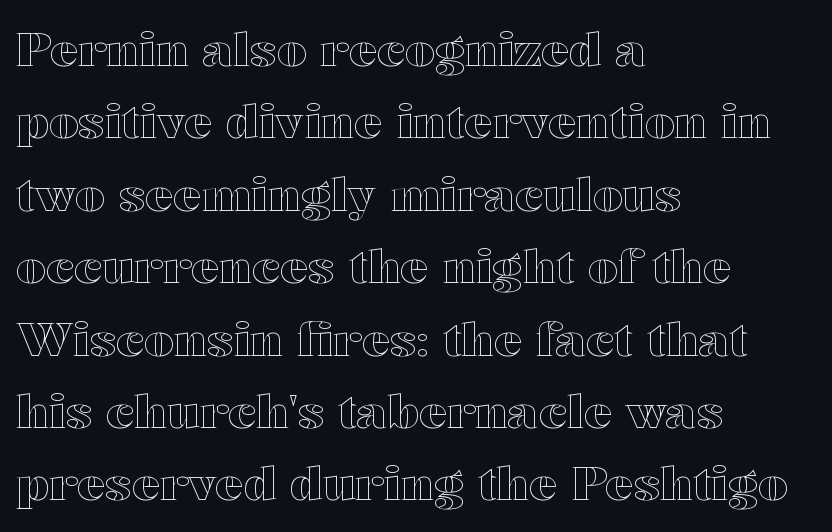
The paragraph has a hard left edge and a soft right edge. In terms of letterspacing, this is plain default setting. Baseline-to-baseline distance is the conventional proportion of letter height. Clear beneath every line of the passage. Spacing verdict: proportional, widths tailored to each character. Rendered with straight, roman letterforms.
